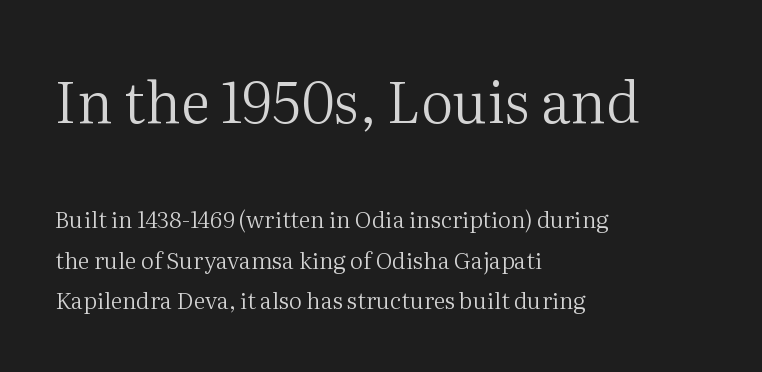
Inter-character spacing is left at the font's built-in metrics. The cut favours lightness, reaching ordinary text weight at its darkest. Bare-footed words on every line. Rendered with straight, roman letterforms. Little horizontal feet cap the strokes, marking this as serif type. The lines in this sample share a left origin and differ only in where they stop.
